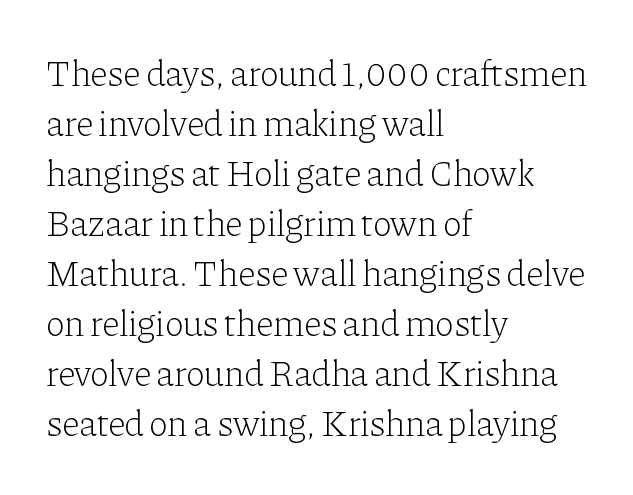
The image shows 36 px light serif type, upright; set left-aligned, normal line spacing (1.39x), normal letter spacing, not underlined; low stroke contrast and a medium x-height.
